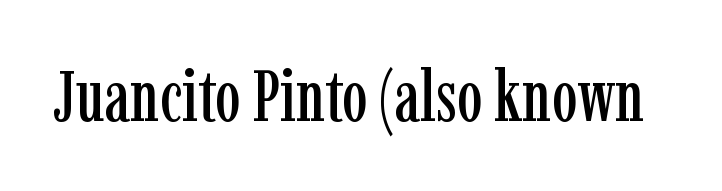
Q: Is the text italic (slanted)? A: No, it is upright.
Q: Is the typeface a serif or a sans-serif typeface? A: Serif.
Q: Is the text underlined? A: No.
Q: Is the spacing between letters normal or unusually wide? A: Normal.
Q: Width (condensed, normal, or wide)? A: Condensed.
Q: Stroke contrast? A: Low.
Q: x-height? A: Medium.
Q: Monospaced? A: No.
